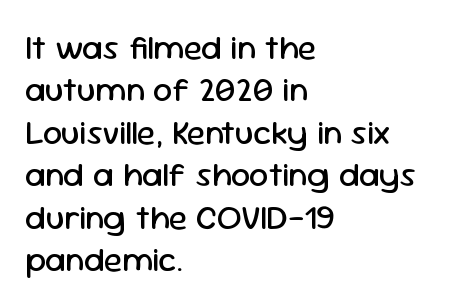
The image shows 34 px regular-weight sans-serif type, upright; set left-aligned, normal line spacing (1.25x), normal letter spacing, not underlined; low stroke contrast and a medium x-height.
